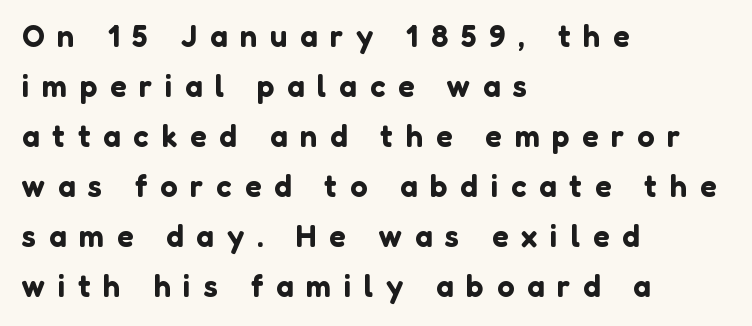
Q: Is the text italic (slanted)? A: No, it is upright.
Q: Is the typeface a serif or a sans-serif typeface? A: Sans-serif.
Q: Is the text underlined? A: No.
Q: How is the paragraph aligned? A: Left-aligned.
Q: Is the spacing between letters normal or unusually wide? A: Unusually wide.
Q: Is the spacing between lines tight, normal or loose? A: Normal.
Q: Width (condensed, normal, or wide)? A: Normal.
Q: Stroke contrast? A: Low.
Q: x-height? A: Medium.
Q: Monospaced? A: No.
